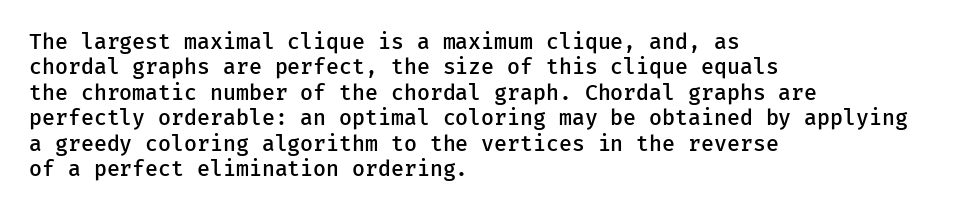
{"italic": "no", "bold": "semi", "underline": "no", "align": "left", "line_spacing_ratio": 1.21, "letter_spacing": "normal", "letter_spacing_em": 0.0, "glyph_px": 21}
